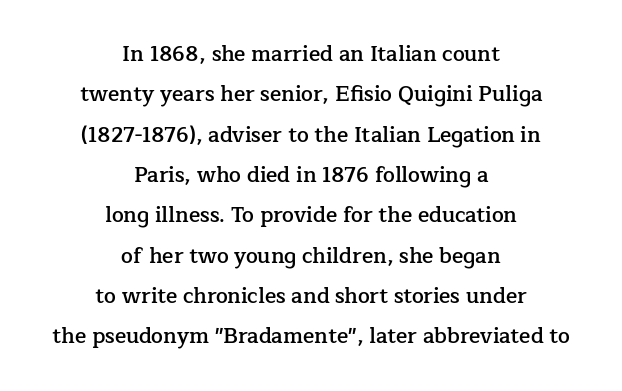
The type is set solid horizontally, with unmodified tracking. Teacher's note: observe the equal gaps on both sides — that is centered alignment. The area under the type is left untouched. Stroke thickness is moderately raised; the sample reads as semibold.
